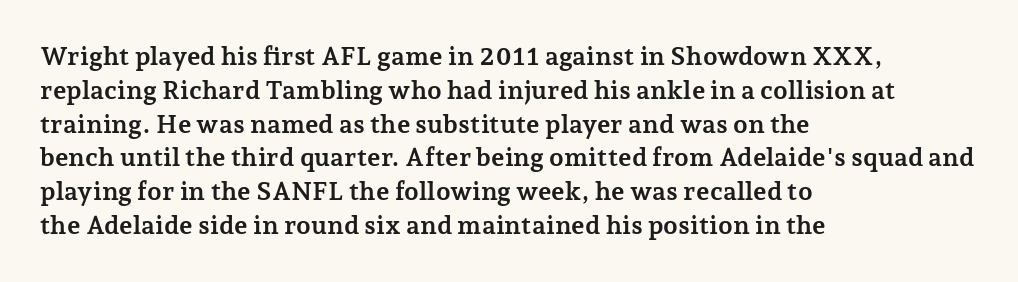
Q: Is the text bold? A: Yes.
Q: Is the text italic (slanted)? A: No, it is upright.
Q: Is the text underlined? A: No.
Q: How is the paragraph aligned? A: Left-aligned.
Q: Is the spacing between letters normal or unusually wide? A: Normal.
Q: Is the spacing between lines tight, normal or loose? A: Normal.
